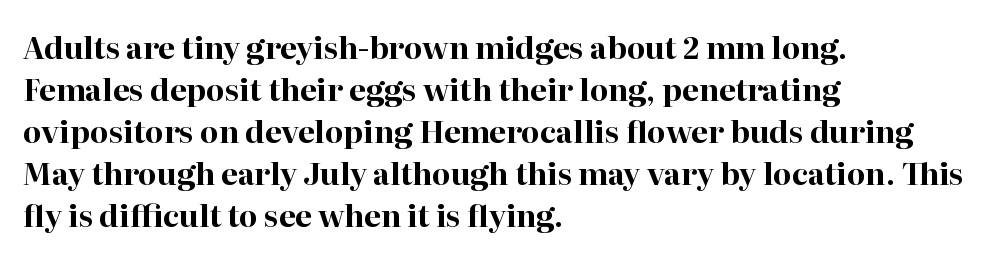
How heavy is the stroke? Heavy — this is a bold. These lines are set flush left with a ragged right edge. Vertically, the passage feels balanced, rows spaced as you'd expect. Regarding serifs, this sample has them. No word sits above an underline.
